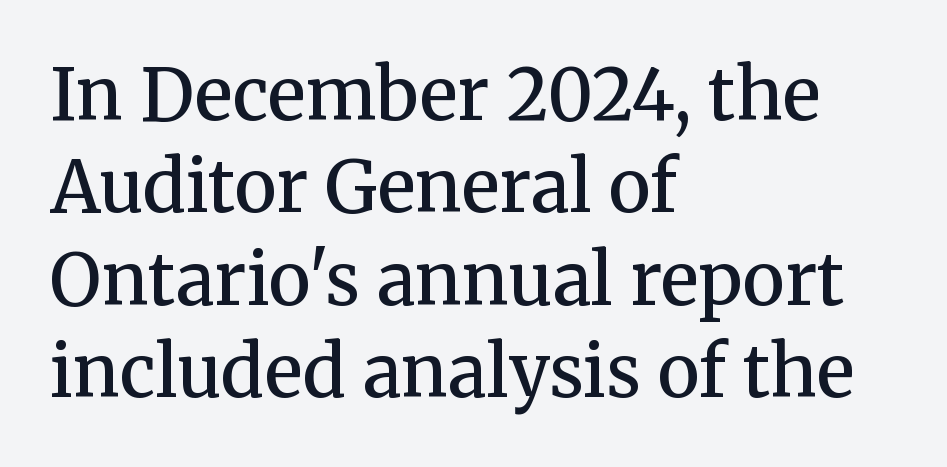
{"serif": "yes", "italic": "no", "bold": "semi", "weight": "semibold", "width": "normal", "stroke_contrast": "medium", "x_height": "medium", "monospaced": "no", "underline": "no", "align": "left", "line_spacing": "normal", "line_spacing_ratio": 1.3, "letter_spacing": "normal", "letter_spacing_em": 0.0, "glyph_px": 71}
